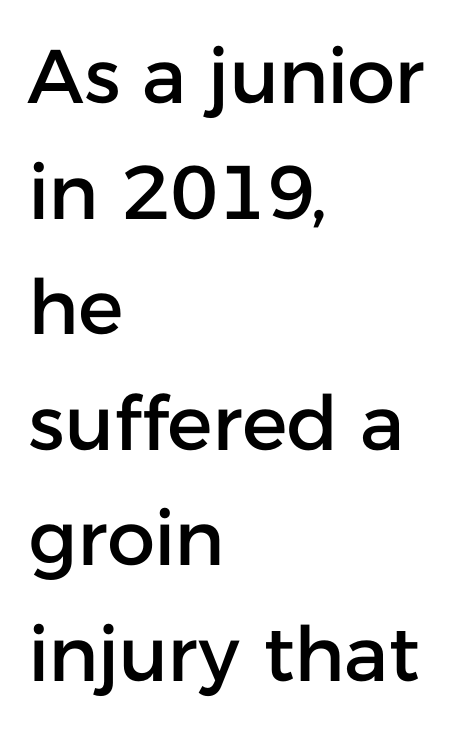
{"serif": "no", "italic": "no", "width": "normal", "stroke_contrast": "low", "x_height": "medium", "monospaced": "no", "underline": "no", "align": "left", "line_spacing": "normal", "line_spacing_ratio": 1.52, "letter_spacing": "normal", "letter_spacing_em": 0.0, "glyph_px": 76}
